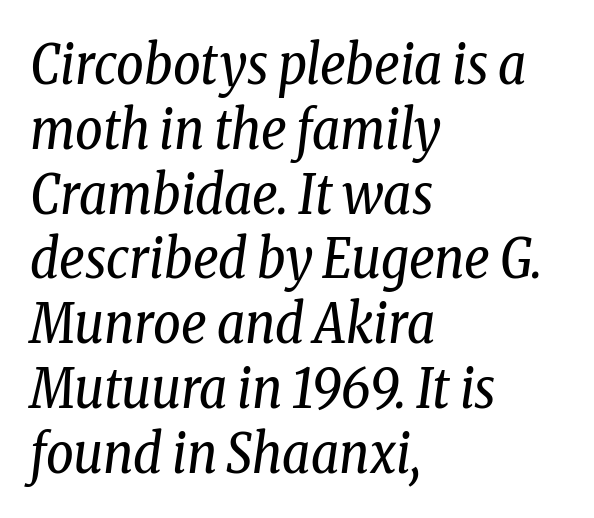
{"serif": "yes", "italic": "yes", "lean": "right", "slant_degrees": 8, "bold": "no", "weight": "regular", "width": "condensed", "stroke_contrast": "low", "x_height": "medium", "monospaced": "no", "underline": "no", "align": "left", "line_spacing_ratio": 1.2, "letter_spacing": "normal", "letter_spacing_em": 0.0, "glyph_px": 54}
